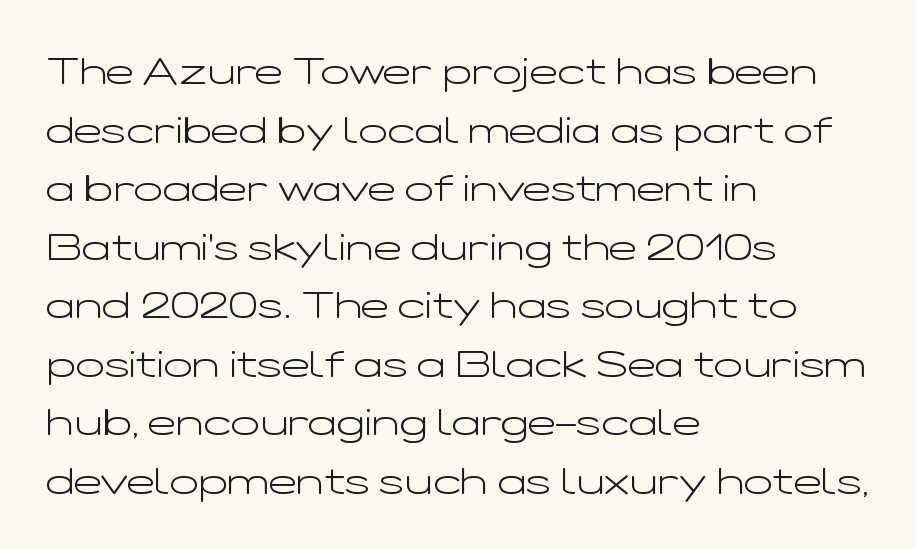
Regarding leading, the lines here are spaced in the standard way. The paragraph shown leans on its left margin. Underline: absent. Vertical strokes here are truly vertical.
